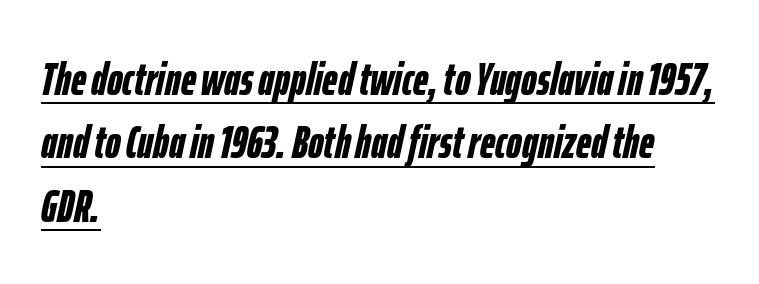
Caption: lettering with a line underneath. The face used here is proportionally spaced, like ordinary book or web type. Plenty of ink on the page — the face is bold. The lines are quadded left. Italic? Definitely — the glyphs are oblique.
